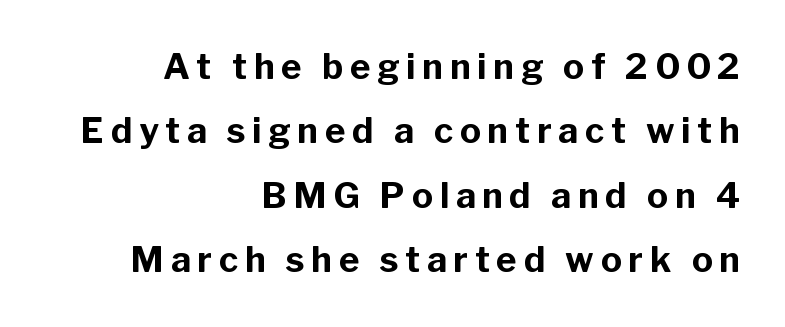
{"serif": "no", "italic": "no", "bold": "yes", "weight": "bold", "width": "normal", "stroke_contrast": "low", "x_height": "medium", "monospaced": "no", "underline": "no", "align": "right", "line_spacing_ratio": 1.84, "glyph_px": 35}
